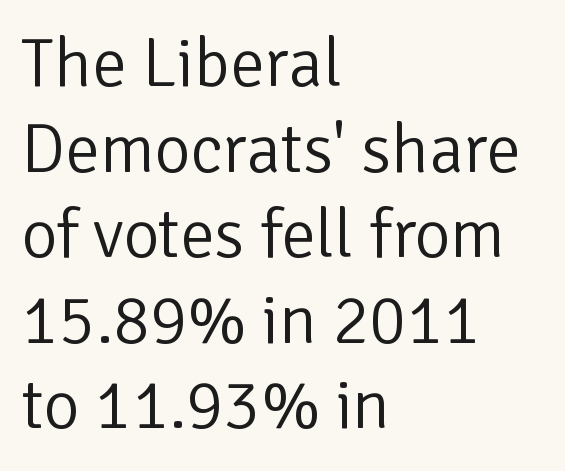
{"serif": "no", "italic": "no", "bold": "no", "weight": "light", "width": "normal", "stroke_contrast": "low", "x_height": "medium", "monospaced": "no", "underline": "no", "align": "left", "line_spacing_ratio": 1.24, "letter_spacing": "normal", "letter_spacing_em": 0.0, "glyph_px": 69}
